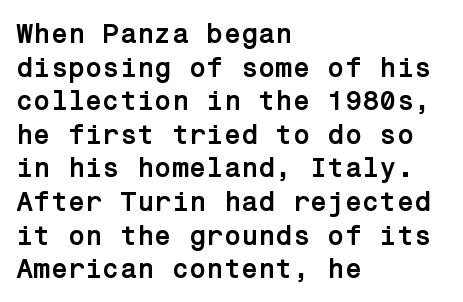
The image shows 28 px semibold sans-serif type, upright; set left-aligned, line spacing 1.2x, normal letter spacing, not underlined; low stroke contrast and a medium x-height.
